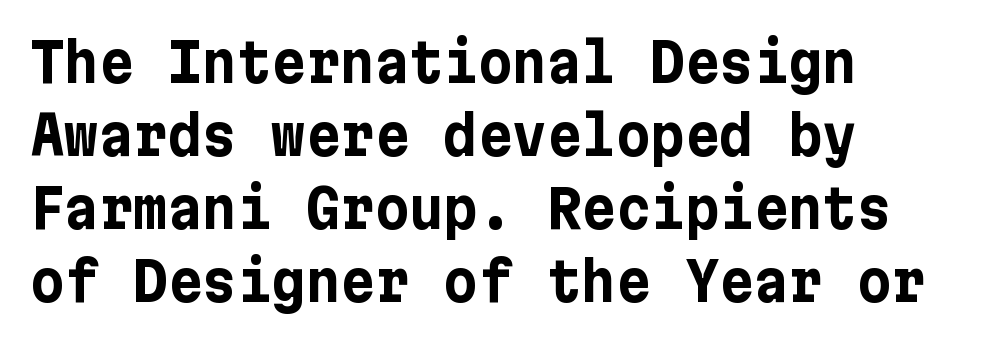
{"serif": "no", "italic": "no", "bold": "yes", "weight": "bold", "width": "normal", "stroke_contrast": "low", "x_height": "medium", "underline": "no", "align": "left", "line_spacing": "normal", "line_spacing_ratio": 1.38, "letter_spacing": "normal", "letter_spacing_em": 0.0, "glyph_px": 53}
